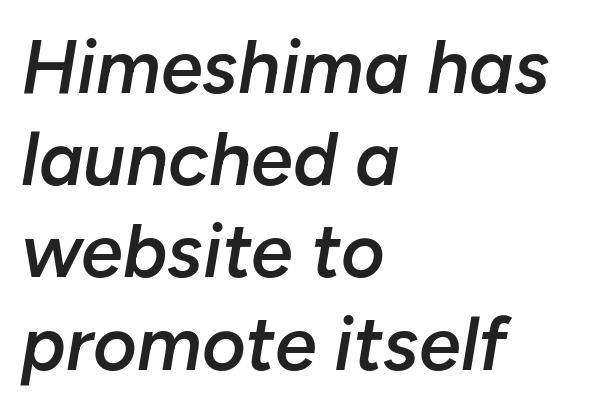
Q: Is the text bold? A: Semi-bold.
Q: Is the text italic (slanted)? A: Yes, it leans right by about 10 degrees.
Q: Is the text underlined? A: No.
Q: How is the paragraph aligned? A: Left-aligned.
Q: Is the spacing between letters normal or unusually wide? A: Normal.
Q: Width (condensed, normal, or wide)? A: Normal.
Q: Stroke contrast? A: Low.
Q: x-height? A: Medium.
Q: Monospaced? A: No.
